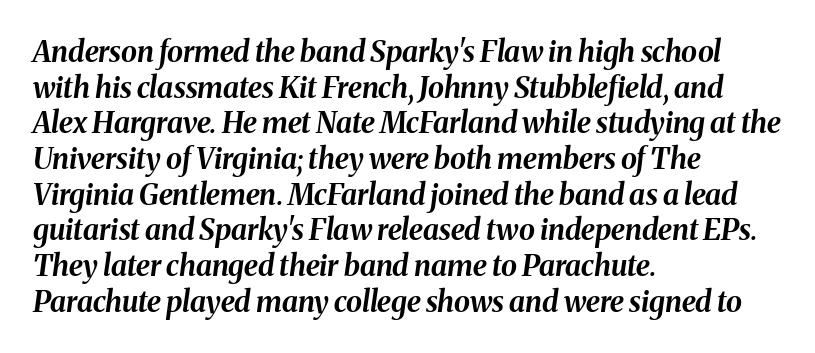
The image shows 29 px bold type, italic (leaning right); set left-aligned, line spacing 1.23x, normal letter spacing, not underlined; medium stroke contrast and a medium x-height.
